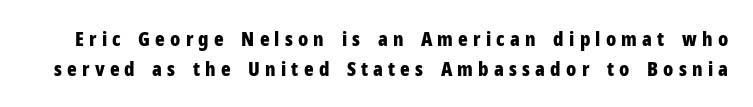
Q: Is the text bold? A: Yes.
Q: Is the text italic (slanted)? A: No, it is upright.
Q: Is the text underlined? A: No.
Q: Is the spacing between letters normal or unusually wide? A: Unusually wide.
Q: Is the spacing between lines tight, normal or loose? A: Normal.
